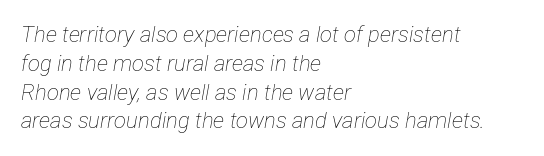
The image shows 22 px text type, italic (leaning right); set left-aligned, normal line spacing (1.31x), normal letter spacing, not underlined.
